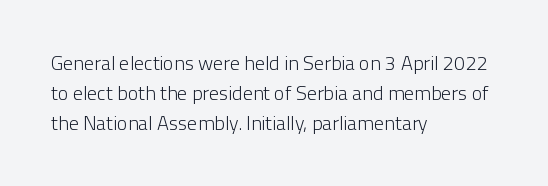
Q: Is the text bold? A: No.
Q: Is the text italic (slanted)? A: No, it is upright.
Q: Is the text underlined? A: No.
Q: How is the paragraph aligned? A: Left-aligned.
Q: Is the spacing between letters normal or unusually wide? A: Normal.
Q: Is the spacing between lines tight, normal or loose? A: Normal.
